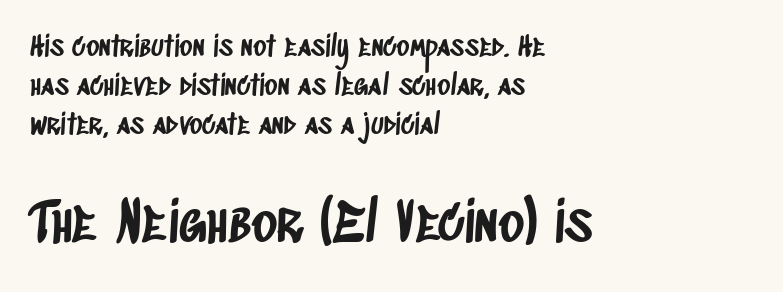
The passage shown stacks its lines at a standard gap. Caption: multi-line text, flush left, ragged right. Two sizes are in play, and the larger belongs to the second block. Is this a fixed-width face? No — the glyphs have proportional, varying widths.
